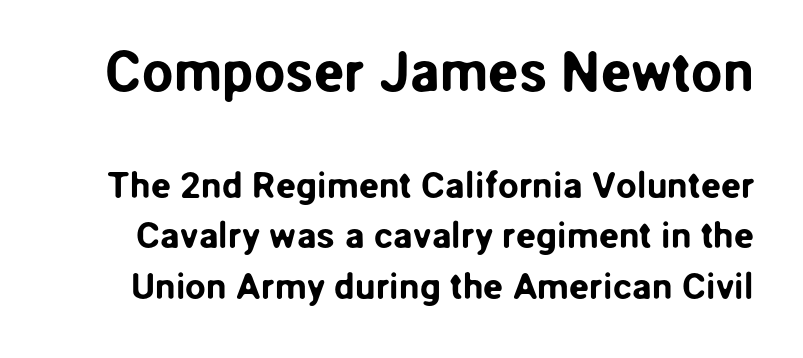
Q: Is the text italic (slanted)? A: No, it is upright.
Q: Is the typeface a serif or a sans-serif typeface? A: Sans-serif.
Q: Is the text underlined? A: No.
Q: Is the spacing between letters normal or unusually wide? A: Normal.
Q: Is the spacing between lines tight, normal or loose? A: Normal.
Q: Which block of text is set in a larger size, the first (top) or the second (bottom)? A: The first (top) one.
Q: Width (condensed, normal, or wide)? A: Normal.
Q: Stroke contrast? A: Low.
Q: x-height? A: Medium.
Q: Monospaced? A: No.
